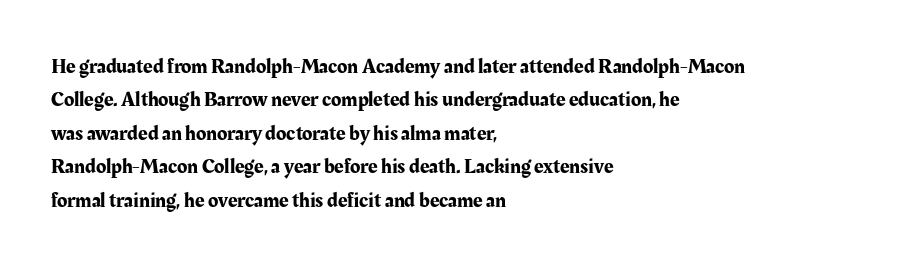
{"italic": "no", "underline": "no", "align": "left", "line_spacing": "normal", "line_spacing_ratio": 1.59, "letter_spacing": "normal", "letter_spacing_em": 0.0, "glyph_px": 21}
